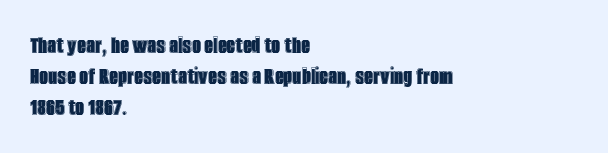
{"italic": "no", "underline": "no", "align": "left", "line_spacing_ratio": 1.24, "letter_spacing": "normal", "letter_spacing_em": 0.0, "glyph_px": 25}
